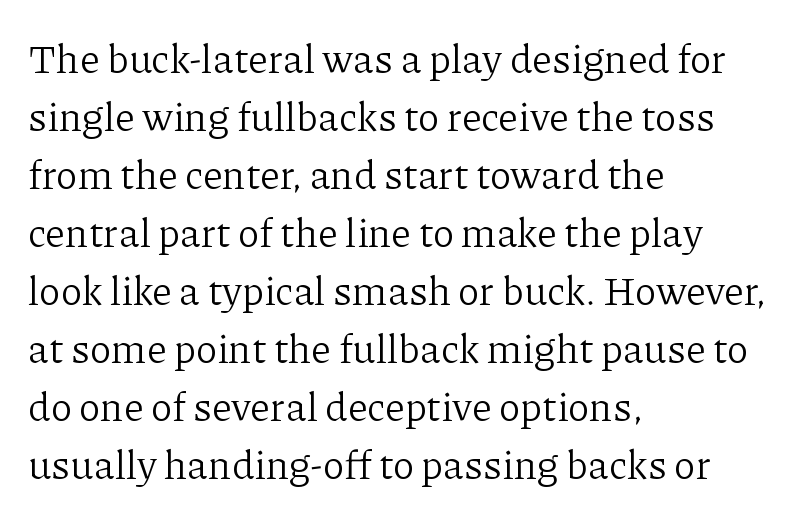
The image shows 40 px light serif type, upright; set left-aligned, normal line spacing (1.45x), normal letter spacing, not underlined; low stroke contrast and a medium x-height.
